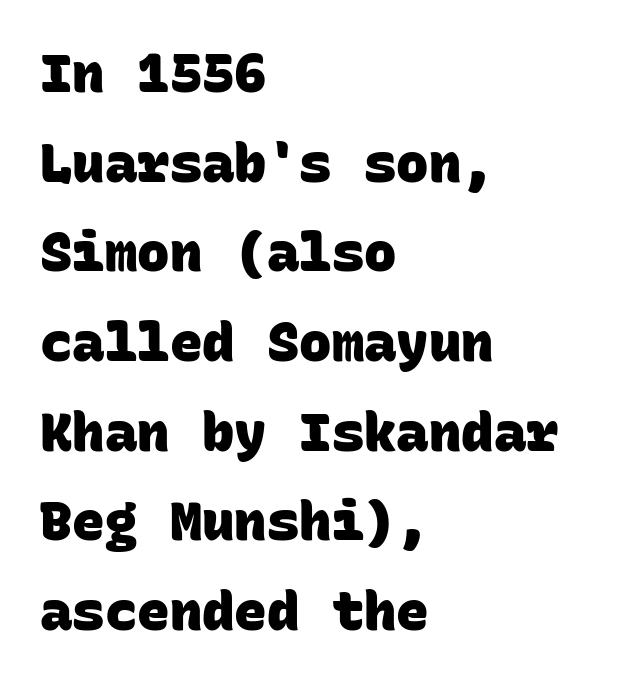
Vertically, the passage feels balanced, rows spaced as you'd expect. This sample uses plain, unmodified letter spacing. Serifs: no, the terminals of the letterforms are clean. The paragraph shown leans on its left margin.
